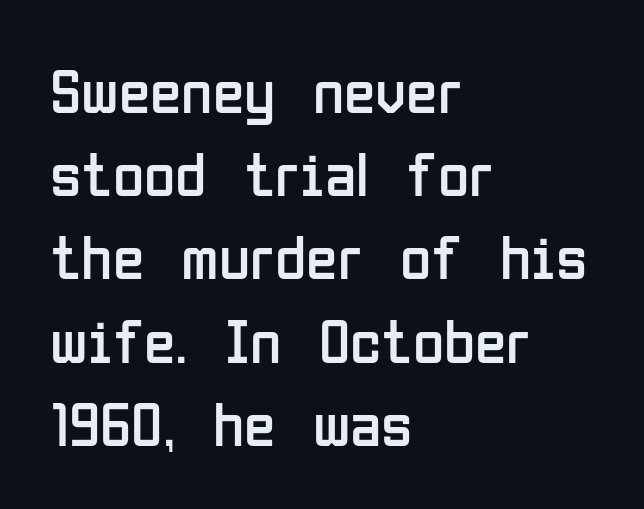
{"serif": "no", "italic": "no", "bold": "no", "weight": "regular", "width": "condensed", "stroke_contrast": "low", "x_height": "medium", "monospaced": "no", "underline": "no", "align": "left", "line_spacing": "normal", "line_spacing_ratio": 1.3, "letter_spacing": "normal", "letter_spacing_em": 0.0, "glyph_px": 64}
